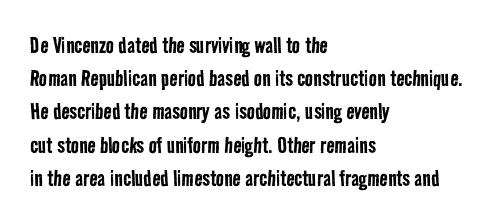
Q: Is the text bold? A: No.
Q: Is the text underlined? A: No.
Q: How is the paragraph aligned? A: Left-aligned.
Q: Is the spacing between letters normal or unusually wide? A: Normal.
